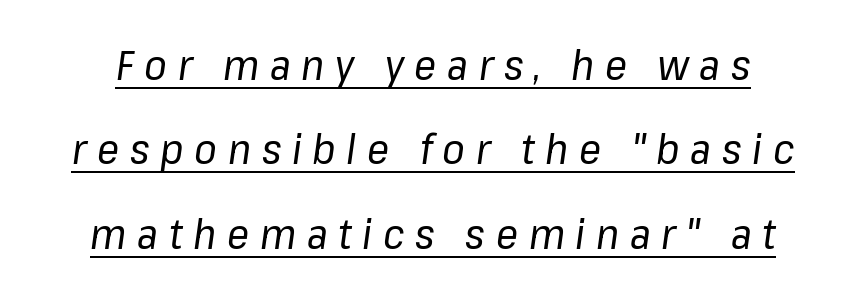
Regarding leading, the lines here are spaced well apart. Note the varied advance widths — an 'i' is clearly narrower than an 'm'. In designer terms, the underline attribute is active on this setting. Nothing heavy about these letters — not bold at all.
